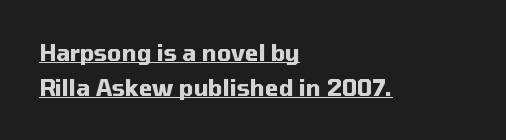
The image shows 22 px bold type, upright; set left-aligned, normal line spacing (1.58x), normal letter spacing, underlined.
